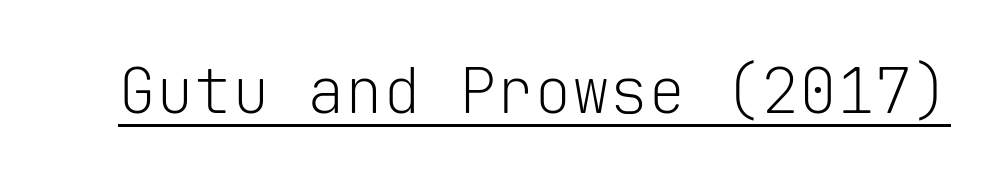
{"serif": "no", "italic": "no", "bold": "no", "weight": "light", "width": "normal", "stroke_contrast": "low", "x_height": "medium", "monospaced": "yes", "underline": "yes", "letter_spacing": "normal", "letter_spacing_em": 0.0, "glyph_px": 63}
